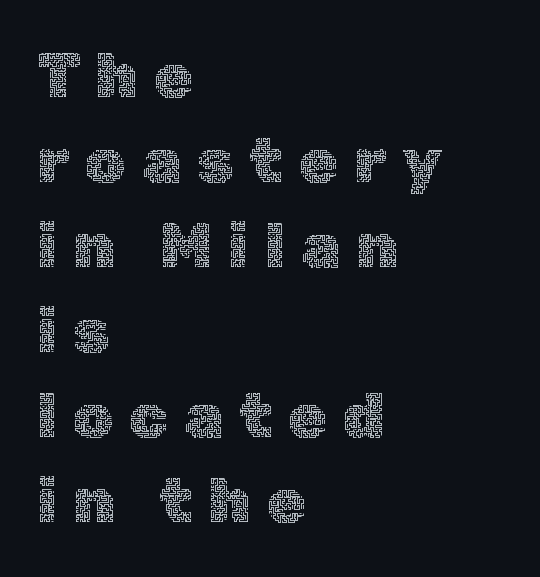
The type sits square on the baseline with zero lean. Loose tracking; the words dissolve into strings of separated letters. Teacher's note: observe the even left margin — that is flush-left alignment. Each stroke keeps to a modest, everyday thickness or less. Descender tails drop into unmarked territory.
